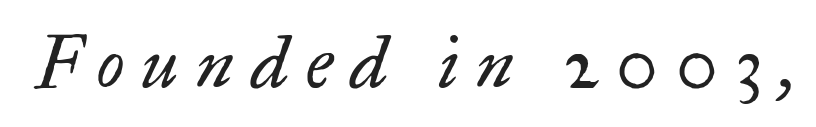
Q: Is the text bold? A: No.
Q: Is the text italic (slanted)? A: Yes, it leans right by about 17 degrees.
Q: Is the typeface a serif or a sans-serif typeface? A: Serif.
Q: Is the text underlined? A: No.
Q: Is the spacing between letters normal or unusually wide? A: Unusually wide.
Q: Width (condensed, normal, or wide)? A: Normal.
Q: Stroke contrast? A: Low.
Q: x-height? A: Small.
Q: Monospaced? A: No.
